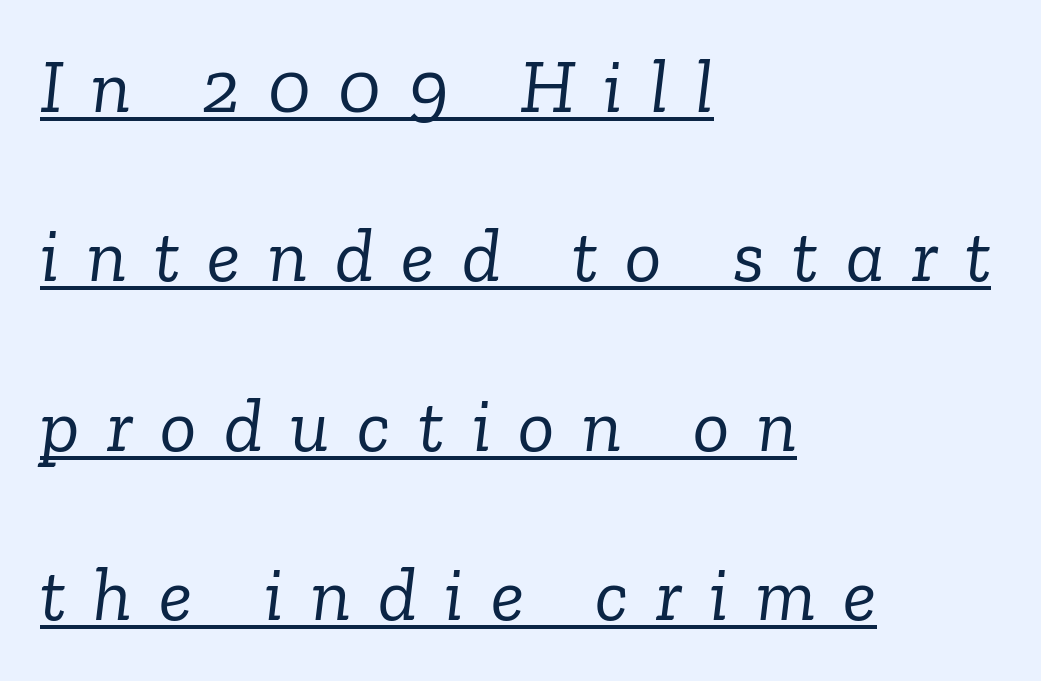
{"serif": "yes", "italic": "yes", "lean": "right", "slant_degrees": 6, "bold": "no", "weight": "light", "width": "normal", "stroke_contrast": "low", "x_height": "medium", "monospaced": "no", "underline": "yes", "align": "left", "line_spacing": "loose", "line_spacing_ratio": 2.23, "letter_spacing": "wide", "letter_spacing_em": 0.36, "glyph_px": 76}
